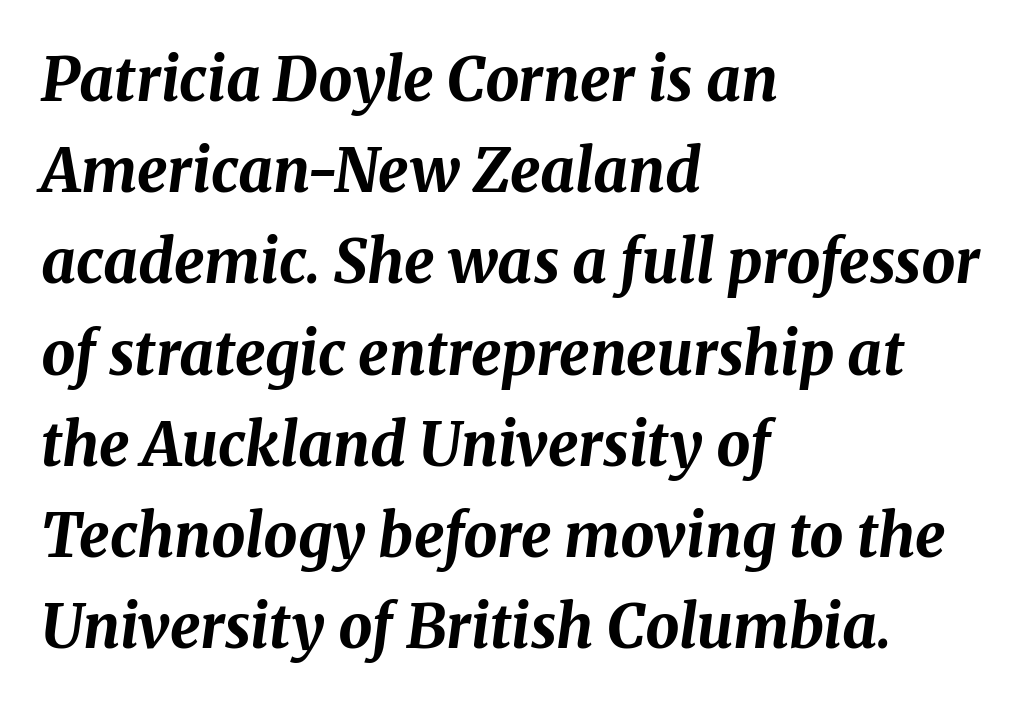
Heavy-handed strokes throughout: this text is bold. This rendering uses left alignment, leaving the right contour irregular. Students, observe: this is what conventionally led text looks like. Rule under the text: the space is simply empty.
